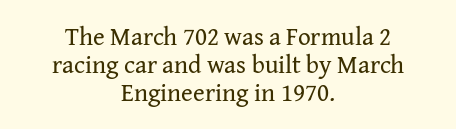
{"italic": "no", "bold": "no", "underline": "no", "align": "center", "line_spacing": "tight", "line_spacing_ratio": 1.13, "letter_spacing": "normal", "letter_spacing_em": 0.0, "glyph_px": 25}
